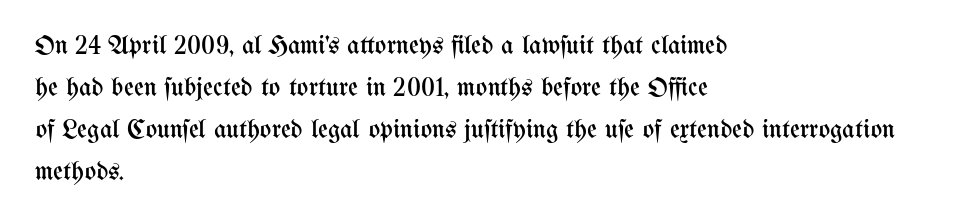
Each new line begins a customary step beneath the previous one. The passage shown is not underscored anywhere. Weight: not bold — regular or lighter. Nope, not italic — everything's standing straight. A classic flush-left, rag-right setting is used for this passage.
